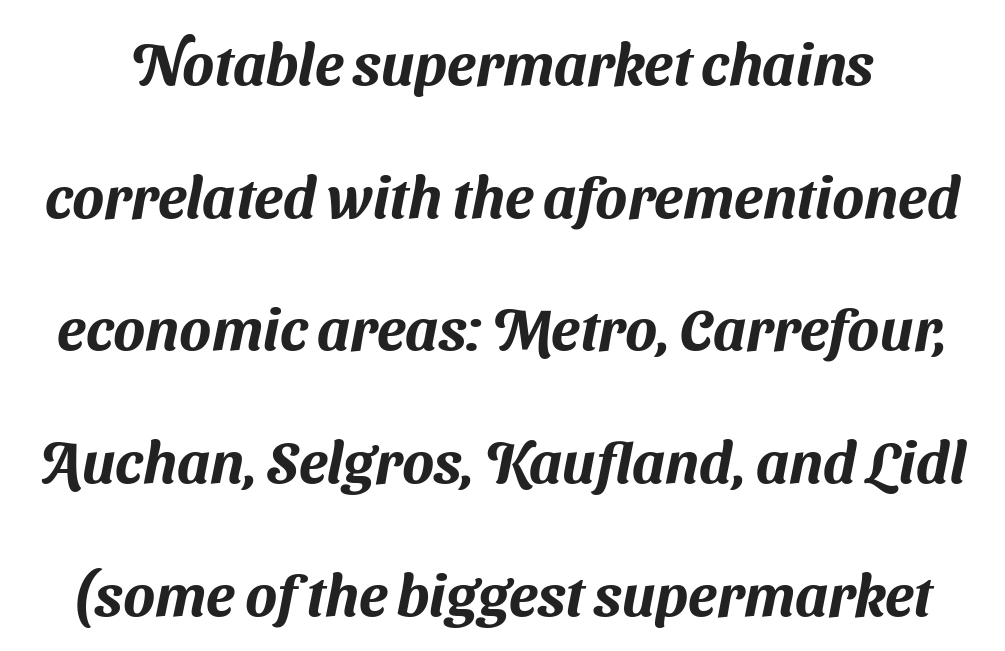
Note: no serifs on the glyphs. No extra tracking has been applied to these lines. In terms of leading, this rendering errs on the spacious side. Words float on clear page, feet unadorned. Looks like regular typesetting: each glyph gets only the width it needs.
